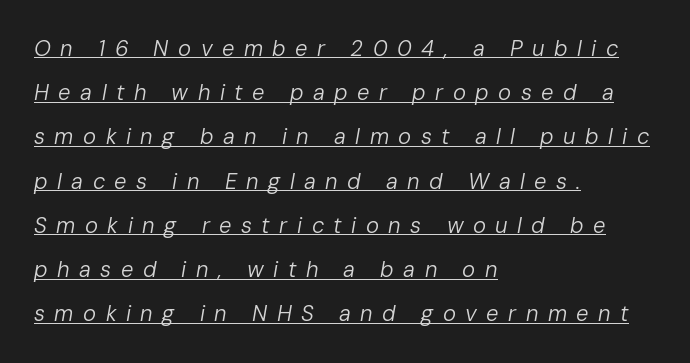
{"italic": "yes", "lean": "right", "slant_degrees": 10, "bold": "no", "underline": "yes", "align": "left", "line_spacing": "loose", "line_spacing_ratio": 2.01, "letter_spacing": "wide", "letter_spacing_em": 0.43, "glyph_px": 22}
